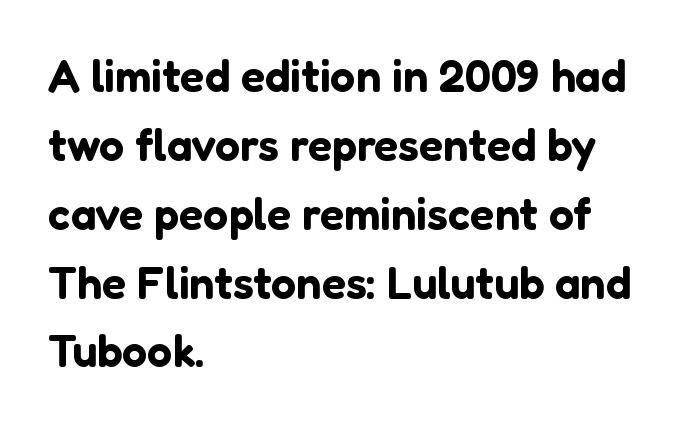
Q: Is the text italic (slanted)? A: No, it is upright.
Q: Is the typeface a serif or a sans-serif typeface? A: Sans-serif.
Q: Is the text underlined? A: No.
Q: How is the paragraph aligned? A: Left-aligned.
Q: Is the spacing between letters normal or unusually wide? A: Normal.
Q: Is the spacing between lines tight, normal or loose? A: Normal.
Q: Width (condensed, normal, or wide)? A: Normal.
Q: Stroke contrast? A: Low.
Q: x-height? A: Medium.
Q: Monospaced? A: No.
